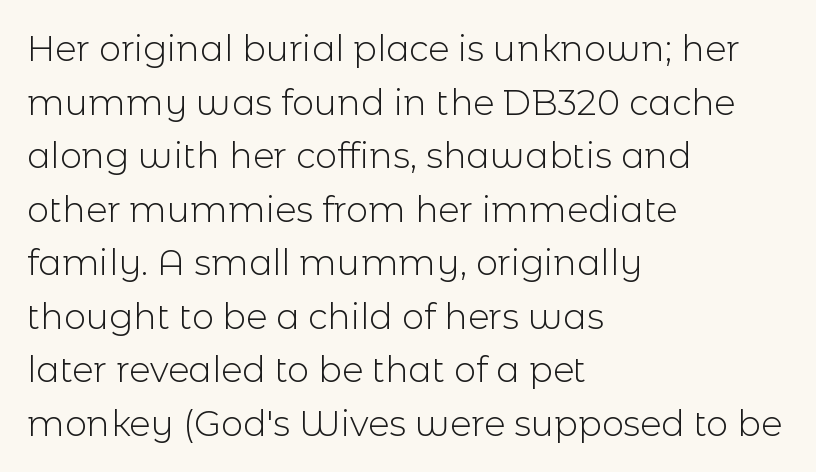
It's the straight-up-and-down kind of type. Just letters on the line, the space beneath them empty. The designer went with a sans here, leaving each stem footless. Ink coverage per letter is moderate at most. Does the copy run flush right? No — it runs flush left.
